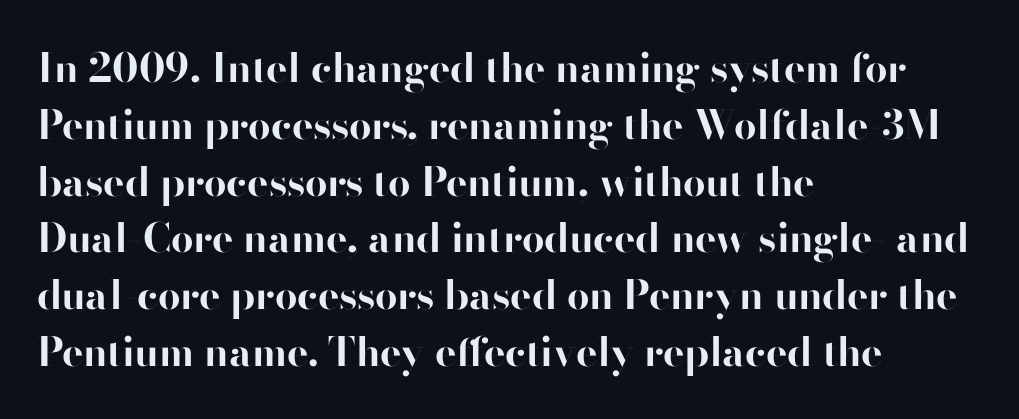
Posture: vertical. The passage shown is emphatically bold. Characters follow at the spacing the type designer built in. The passage shown is typed in a proportional face where columns would drift. Leading: standard. Leftover space on each line is placed entirely after the last word.
